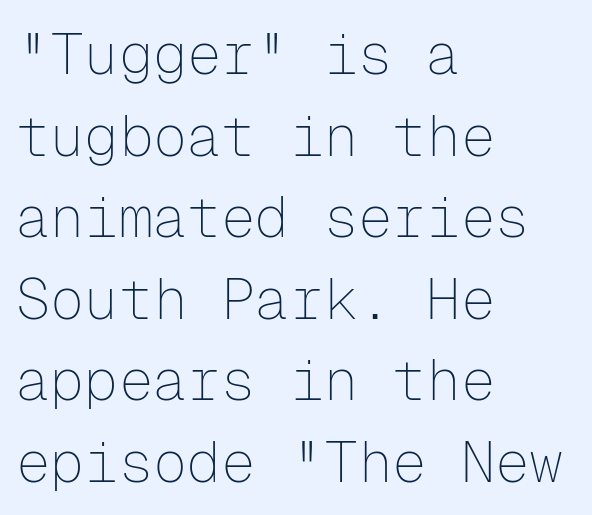
The compositor pushed each line to the left boundary. The strokes carry an ordinary text weight at most. Standard letterfit; no display-style spreading of the glyphs. The lettering stays uniformly vertical, giving the passage a roman look. The letters march in equal steps, a hallmark of fixed-pitch type. The font family rendered here belongs to the sans-serif group.
